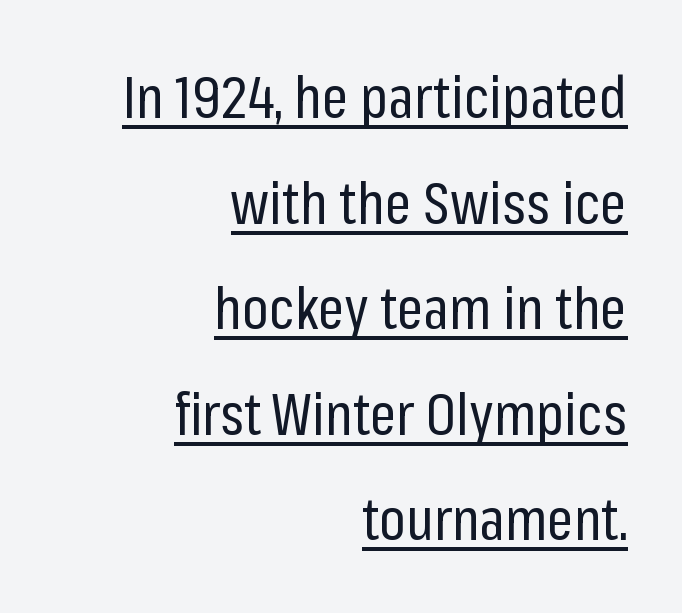
This rendering employs a face without finishing strokes, i.e., a sans-serif. This rendering leaves character spacing at its baseline value. The setting favours the right margin, as signatures and pull-quotes sometimes do. On a weight scale, this lands at 450 or below. The rendered words wear a rule along their underside.
